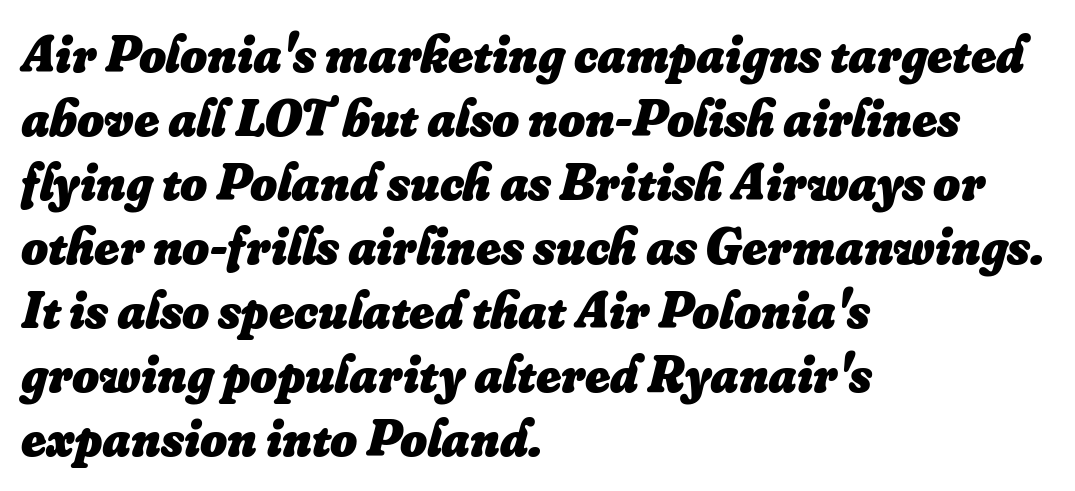
Beneath every word, the page is bare. Where is the straight margin? On the left. Is this a fixed-width face? No — the glyphs have proportional, varying widths. Characters follow at the spacing the type designer built in. Strong, thick strokes mark this as bold type.
